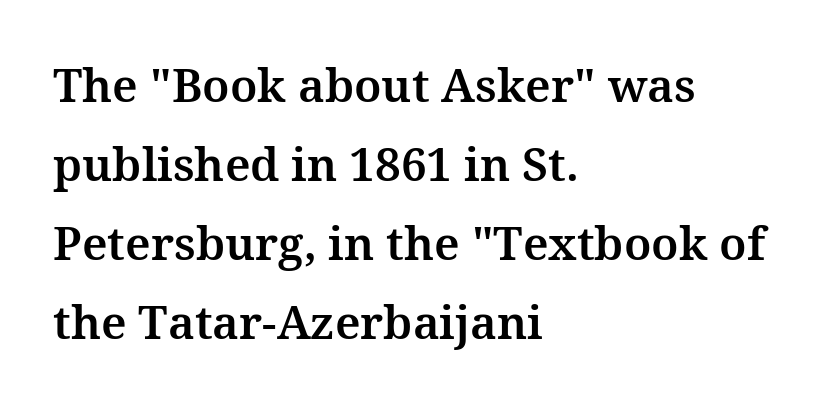
Q: Is the text italic (slanted)? A: No, it is upright.
Q: Is the typeface a serif or a sans-serif typeface? A: Serif.
Q: Is the text underlined? A: No.
Q: How is the paragraph aligned? A: Left-aligned.
Q: Is the spacing between letters normal or unusually wide? A: Normal.
Q: Width (condensed, normal, or wide)? A: Normal.
Q: Stroke contrast? A: Medium.
Q: x-height? A: Medium.
Q: Monospaced? A: No.
